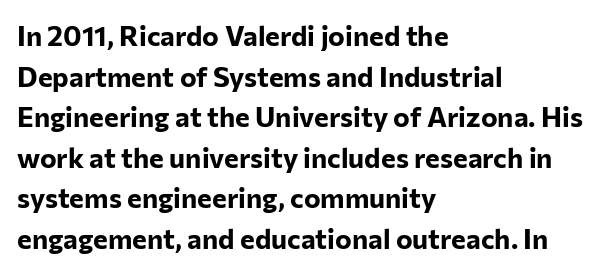
Q: Is the text bold? A: Yes.
Q: Is the text italic (slanted)? A: No, it is upright.
Q: Is the typeface a serif or a sans-serif typeface? A: Sans-serif.
Q: Is the text underlined? A: No.
Q: How is the paragraph aligned? A: Left-aligned.
Q: Is the spacing between letters normal or unusually wide? A: Normal.
Q: Is the spacing between lines tight, normal or loose? A: Normal.
Q: Width (condensed, normal, or wide)? A: Normal.
Q: Stroke contrast? A: Low.
Q: x-height? A: Medium.
Q: Monospaced? A: No.
